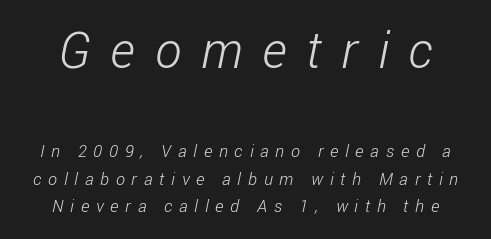
{"serif": "no", "bold": "no", "weight": "light", "width": "condensed", "stroke_contrast": "low", "x_height": "medium", "monospaced": "no", "underline": "no", "line_spacing": "normal", "line_spacing_ratio": 1.61, "letter_spacing": "wide", "letter_spacing_em": 0.4, "larger_block": "first", "size_ratio": 2.94, "glyph_px": 50}
